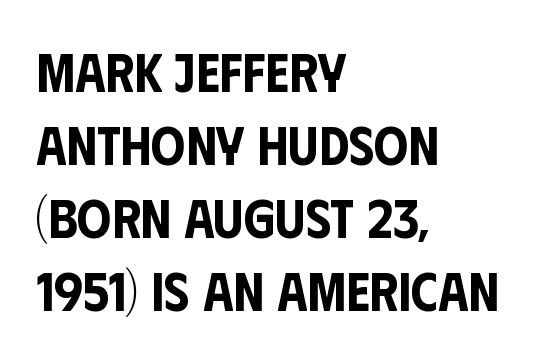
The image shows 54 px condensed sans-serif type, upright; set left-aligned, normal line spacing (1.35x), normal letter spacing, not underlined; low stroke contrast and a large x-height.
